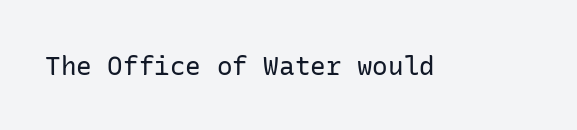
The image shows 26 px text type, upright; set normal letter spacing, not underlined.
